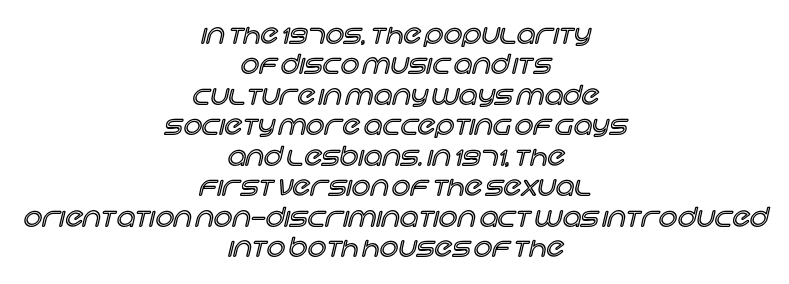
The typesetter chose a symmetrical, centered arrangement here. Has an underline been added? It has not. Is the letter spacing exaggerated? No — it looks like the ordinary default.
